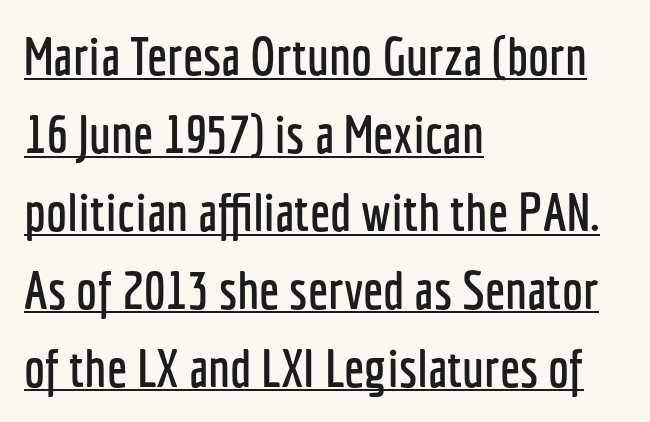
Q: Is the text italic (slanted)? A: No, it is upright.
Q: Is the typeface a serif or a sans-serif typeface? A: Sans-serif.
Q: Is the text underlined? A: Yes.
Q: How is the paragraph aligned? A: Left-aligned.
Q: Is the spacing between letters normal or unusually wide? A: Normal.
Q: Is the spacing between lines tight, normal or loose? A: Normal.
Q: Width (condensed, normal, or wide)? A: Condensed.
Q: Stroke contrast? A: Low.
Q: x-height? A: Medium.
Q: Monospaced? A: No.
